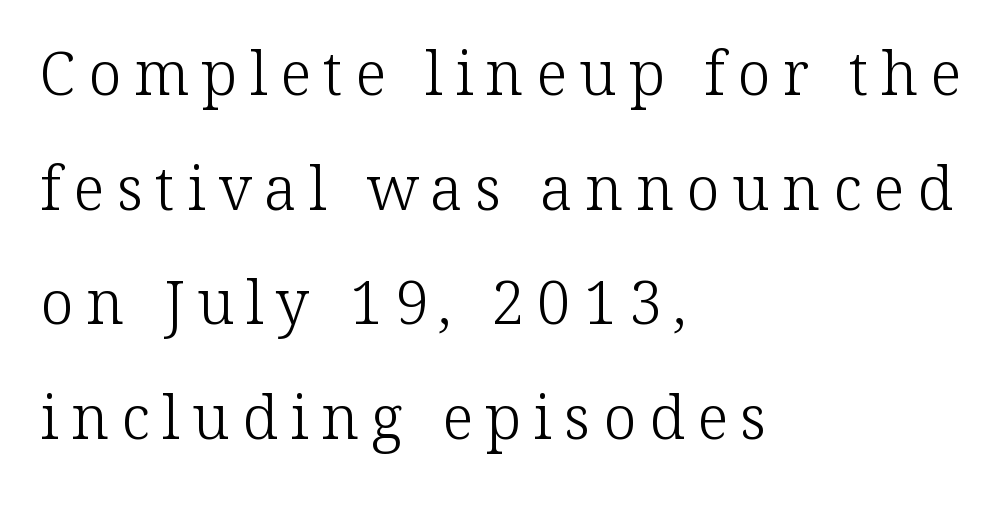
Q: Is the text bold? A: No.
Q: Is the text italic (slanted)? A: No, it is upright.
Q: Is the typeface a serif or a sans-serif typeface? A: Serif.
Q: Is the text underlined? A: No.
Q: How is the paragraph aligned? A: Left-aligned.
Q: Is the spacing between letters normal or unusually wide? A: Unusually wide.
Q: Is the spacing between lines tight, normal or loose? A: Loose.
Q: Width (condensed, normal, or wide)? A: Normal.
Q: Stroke contrast? A: Low.
Q: x-height? A: Medium.
Q: Monospaced? A: No.
